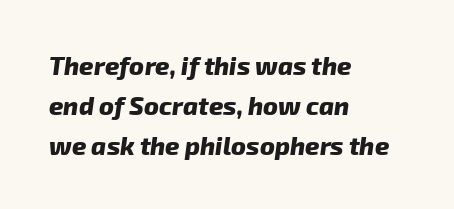
The image shows 25 px bold type; set left-aligned, normal line spacing (1.6x), normal letter spacing, not underlined.
